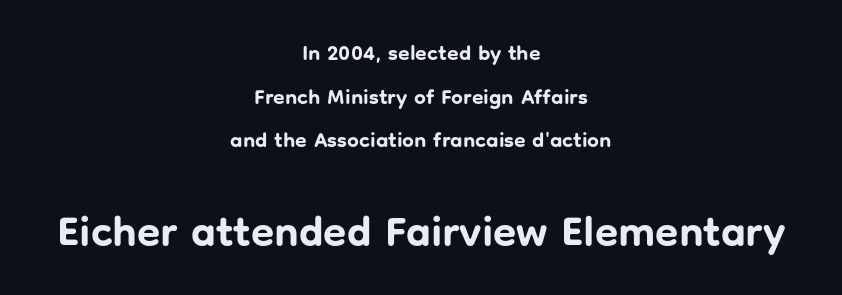
Leading: increased. Nope, no serifs anywhere on these letters. The lettering holds an erect, upright posture throughout. A typesetter would call this proportional, since set widths differ per character.
